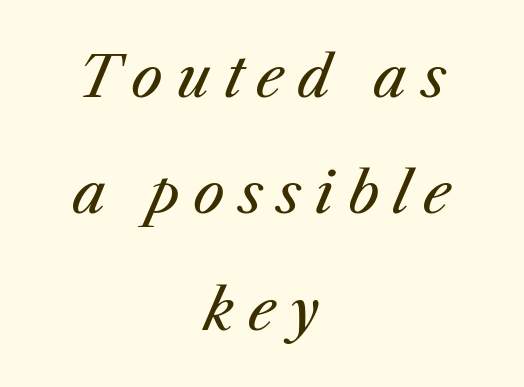
Q: Is the text bold? A: No.
Q: Is the text italic (slanted)? A: Yes, it leans right by about 25 degrees.
Q: Is the text underlined? A: No.
Q: How is the paragraph aligned? A: Centered.
Q: Is the spacing between letters normal or unusually wide? A: Unusually wide.
Q: Is the spacing between lines tight, normal or loose? A: Loose.
Q: Width (condensed, normal, or wide)? A: Normal.
Q: Stroke contrast? A: Medium.
Q: x-height? A: Medium.
Q: Monospaced? A: No.
